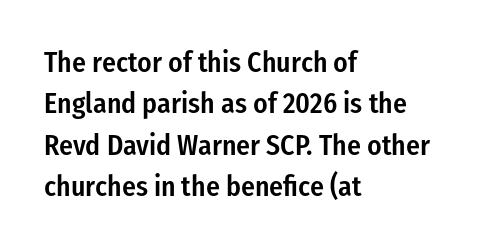
The compositor pushed each line to the left boundary. Notice how the stems are strictly vertical — no italics here. Check under the words: just untouched page. On the weight axis this lands at semibold, roughly 600.
